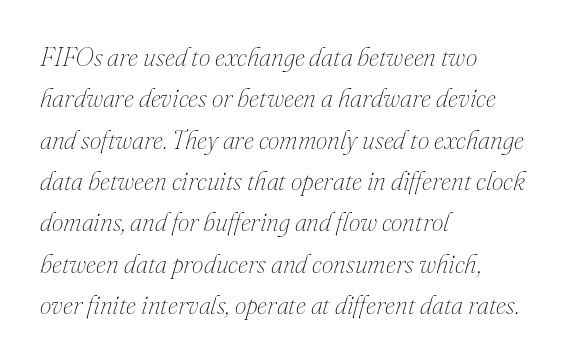
The image shows 26 px text type, italic (leaning right); set left-aligned, normal line spacing (1.59x), normal letter spacing, not underlined.
